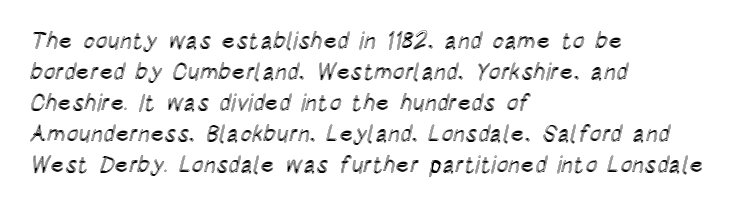
The designer left line spacing at the default. Glance below the letters and you will spot only blank space. The letters sit at their default tracking, neither squeezed nor spread. The compositor pushed each line to the left boundary.
